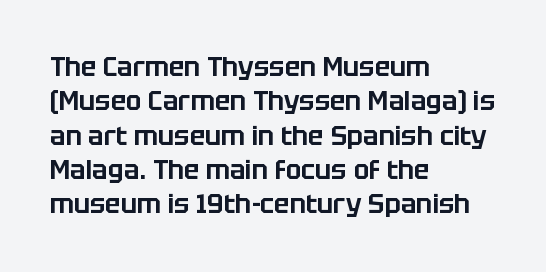
The image shows 26 px text type, upright; set left-aligned, normal line spacing (1.32x), normal letter spacing, not underlined.
